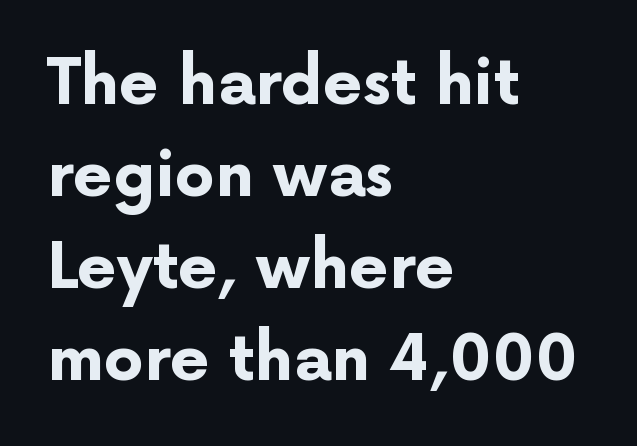
{"serif": "no", "italic": "no", "bold": "yes", "weight": "bold", "width": "normal", "stroke_contrast": "low", "x_height": "medium", "monospaced": "no", "underline": "no", "align": "left", "line_spacing": "normal", "line_spacing_ratio": 1.46, "letter_spacing": "normal", "letter_spacing_em": 0.0, "glyph_px": 63}
